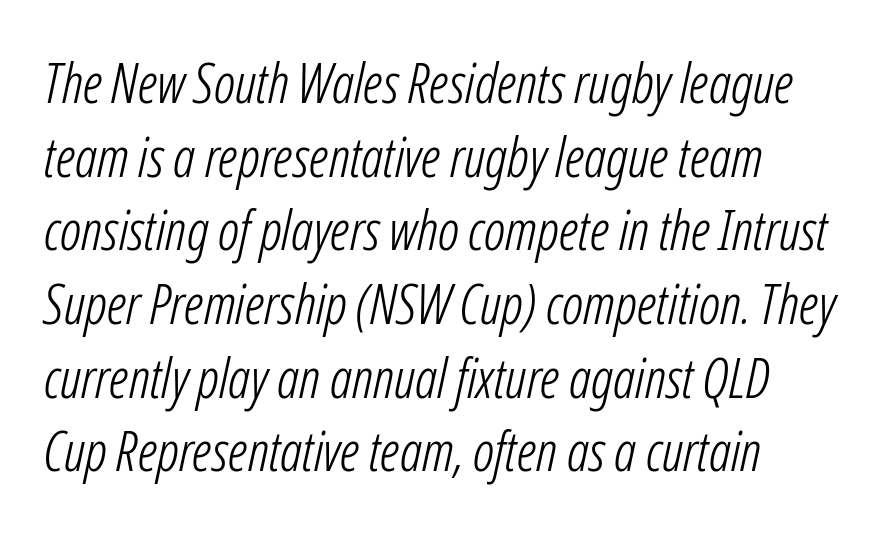
The image shows 55 px light, condensed type, italic (leaning right); set normal line spacing (1.34x), normal letter spacing, not underlined; low stroke contrast and a medium x-height.
